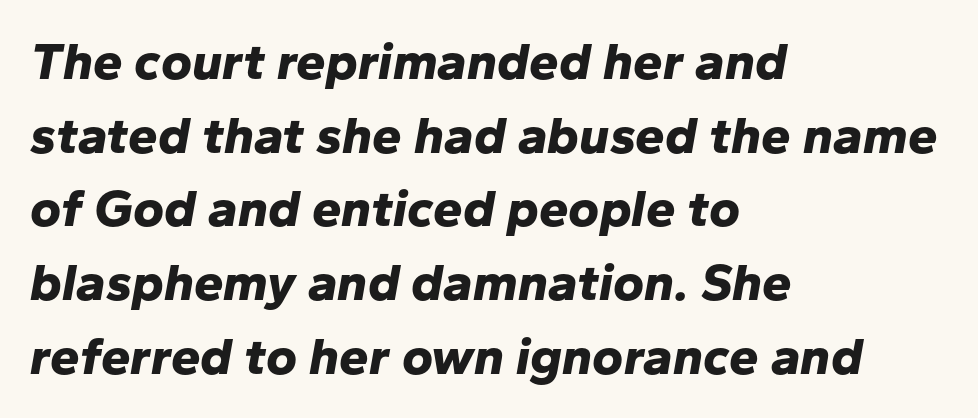
The image shows 53 px bold type, italic (leaning right); set left-aligned, normal line spacing (1.39x), normal letter spacing, not underlined; low stroke contrast and a medium x-height.
